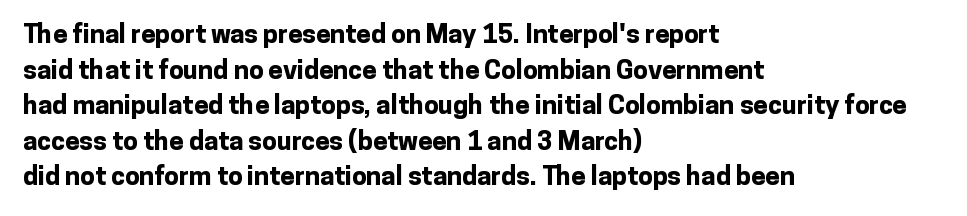
The image shows 26 px bold type, upright; set left-aligned, normal line spacing (1.37x), normal letter spacing, not underlined.
